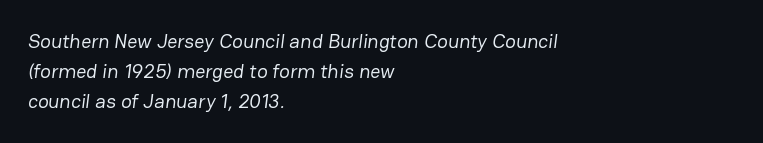
Horizontal bands of white between lines are of average thickness. Layout note: lines flush left. The letterforms sit shoulder to shoulder at normal distance. The space beneath each line is pristine and unruled. The face looks like a standard text weight, possibly lighter.
